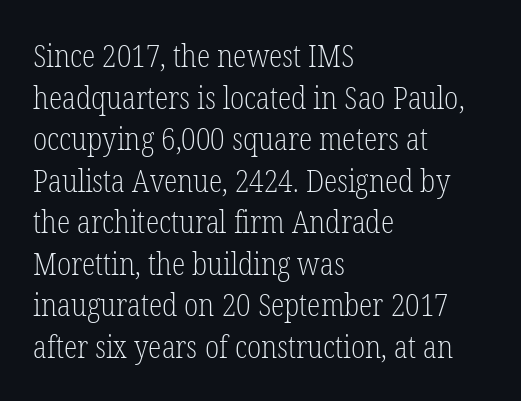
Stems and bowls with no extra thickness — not bold. The strip under each line holds only bare page. Little horizontal feet cap the strokes, marking this as serif type. Nobody touched the tracking dial on this one.
